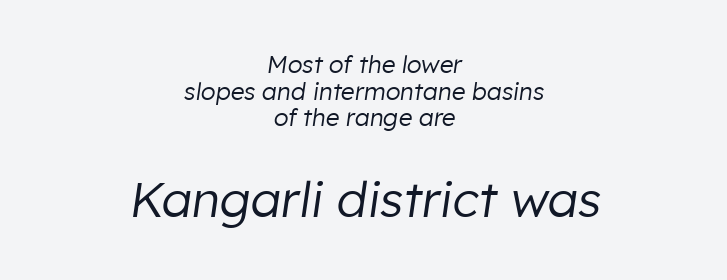
{"italic": "yes", "lean": "right", "slant_degrees": 8, "bold": "no", "weight": "regular", "width": "normal", "stroke_contrast": "low", "x_height": "medium", "monospaced": "no", "underline": "no", "align": "center", "line_spacing": "tight", "line_spacing_ratio": 1.11, "letter_spacing": "normal", "letter_spacing_em": 0.0, "larger_block": "second", "size_ratio": 2.04, "glyph_px": 49}
